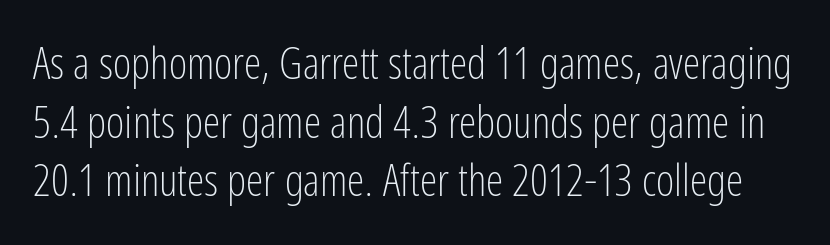
{"serif": "no", "italic": "no", "bold": "no", "weight": "light", "width": "condensed", "stroke_contrast": "low", "x_height": "medium", "monospaced": "no", "underline": "no", "line_spacing": "normal", "line_spacing_ratio": 1.33, "letter_spacing": "normal", "letter_spacing_em": 0.0, "glyph_px": 44}
